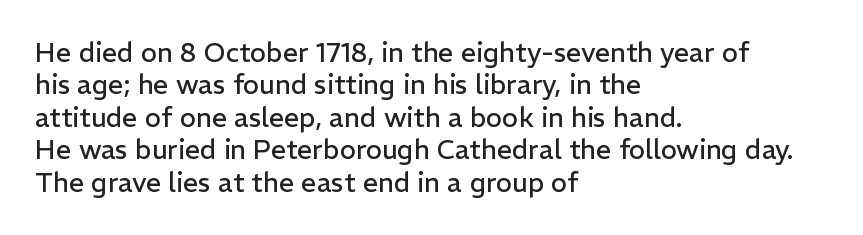
Q: Is the text bold? A: No.
Q: Is the text italic (slanted)? A: No, it is upright.
Q: Is the text underlined? A: No.
Q: How is the paragraph aligned? A: Left-aligned.
Q: Is the spacing between letters normal or unusually wide? A: Normal.
